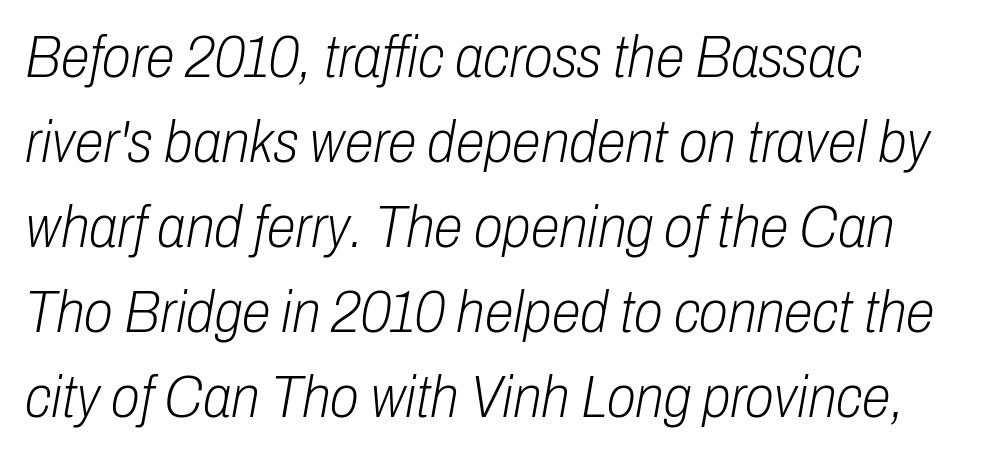
No chunkiness to these letters — they're not bold. Between one letter and the next there's only the usual sliver of space. Unmarked baselines from the first word to the last. Does the copy run flush right? No — it runs flush left.
